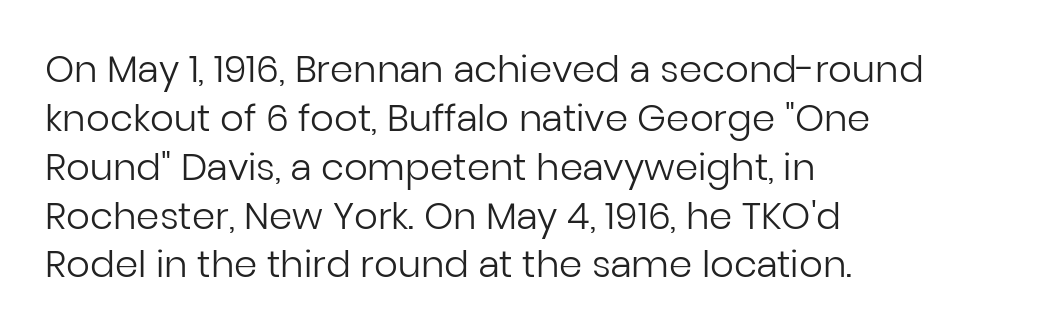
The image shows 37 px regular-weight sans-serif type, upright; set left-aligned, normal line spacing (1.32x), normal letter spacing, not underlined; low stroke contrast and a medium x-height.
